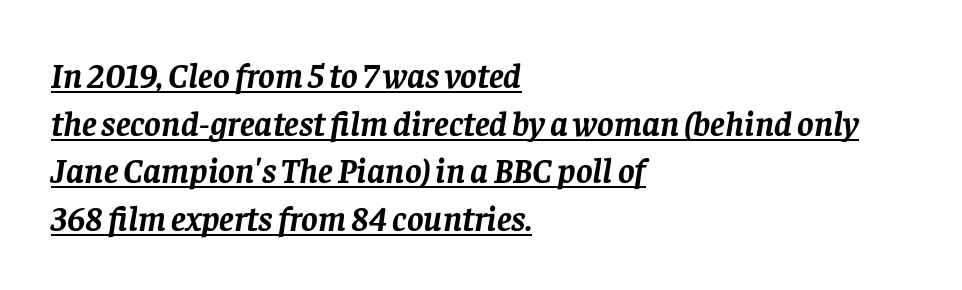
On the weight axis this lands at bold, roughly 700. The ragged edge is on the right, which tells us the setting is flush left. A typographer would call this underscored text. The rendering shows small feet on the letterforms — a serif design.
